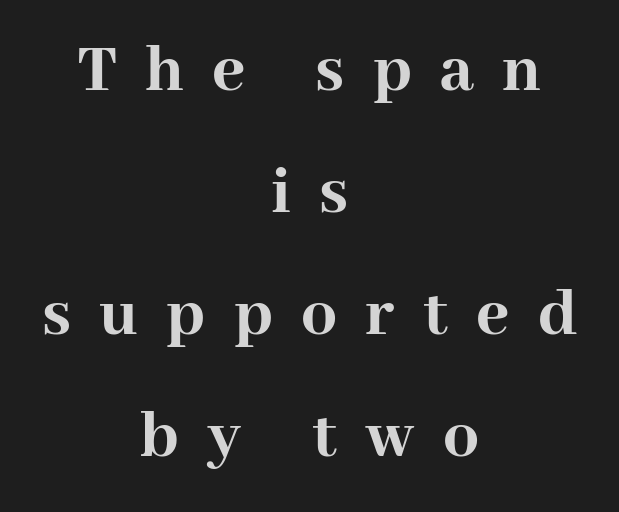
{"serif": "yes", "italic": "no", "bold": "yes", "weight": "semibold", "width": "normal", "stroke_contrast": "high", "x_height": "medium", "monospaced": "no", "underline": "no", "align": "center", "line_spacing_ratio": 1.72, "letter_spacing": "wide", "letter_spacing_em": 0.4, "glyph_px": 71}
